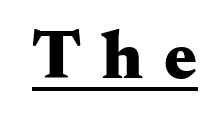
Pretty heavy lettering here — definitely bold. The lettering holds an erect, upright posture throughout. These lines are rendered in a variable-pitch font. The typesetter has applied underlining to the passage shown. Tracking here is generous; glyphs stand well apart from one another.
